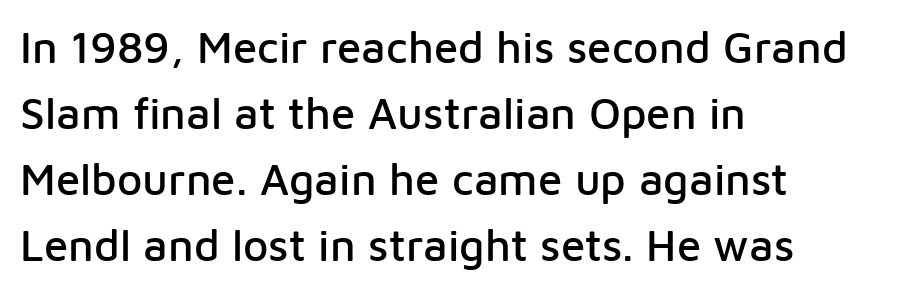
Q: Is the text italic (slanted)? A: No, it is upright.
Q: Is the typeface a serif or a sans-serif typeface? A: Sans-serif.
Q: Is the text underlined? A: No.
Q: How is the paragraph aligned? A: Left-aligned.
Q: Is the spacing between letters normal or unusually wide? A: Normal.
Q: Is the spacing between lines tight, normal or loose? A: Normal.
Q: Width (condensed, normal, or wide)? A: Normal.
Q: Stroke contrast? A: Low.
Q: x-height? A: Medium.
Q: Monospaced? A: No.
